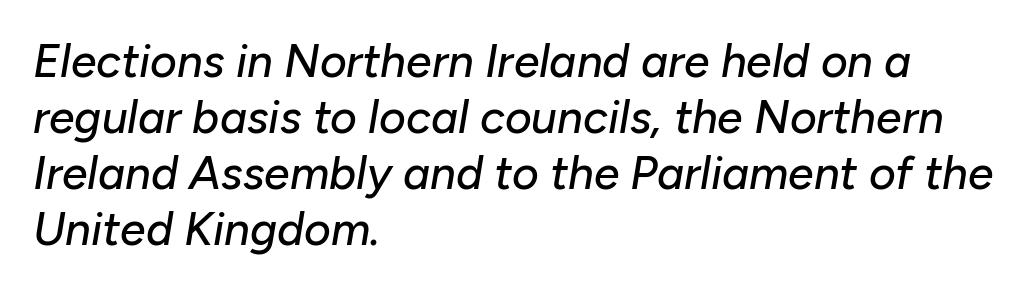
Spacing between characters is what you'd get straight out of the box. Note the varied advance widths — an 'i' is clearly narrower than an 'm'. Quick note: underline off. Yep, that's italic — everything's leaning. Casual observation: everything's shoved over to the left.
